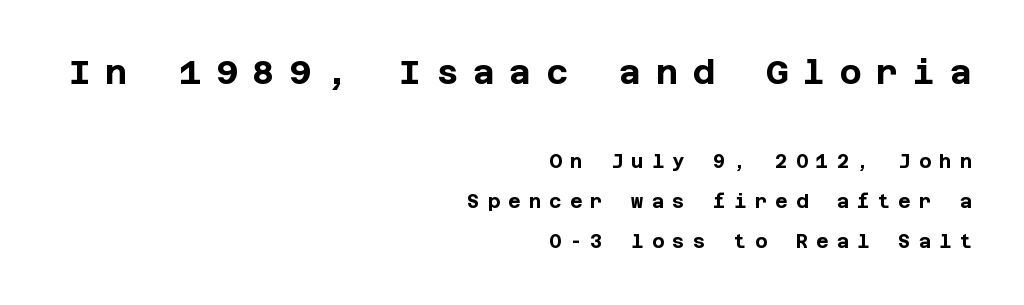
The image shows 34 px bold sans-serif type, upright; set right-aligned, loose line spacing (2.09x), unusually wide letter spacing (+0.43 em), not underlined; the first (top) block is 1.79x larger; low stroke contrast and a large x-height.
